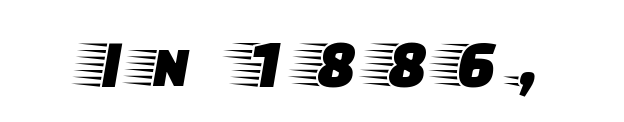
The image shows 68 px wide serif type; set unusually wide letter spacing (+0.25 em), not underlined; low stroke contrast and a large x-height.
